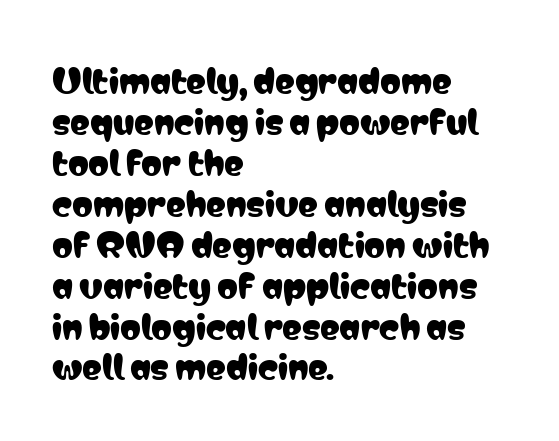
The image shows 33 px condensed sans-serif type, upright; set left-aligned, line spacing 1.24x, normal letter spacing, not underlined; low stroke contrast and a medium x-height.
